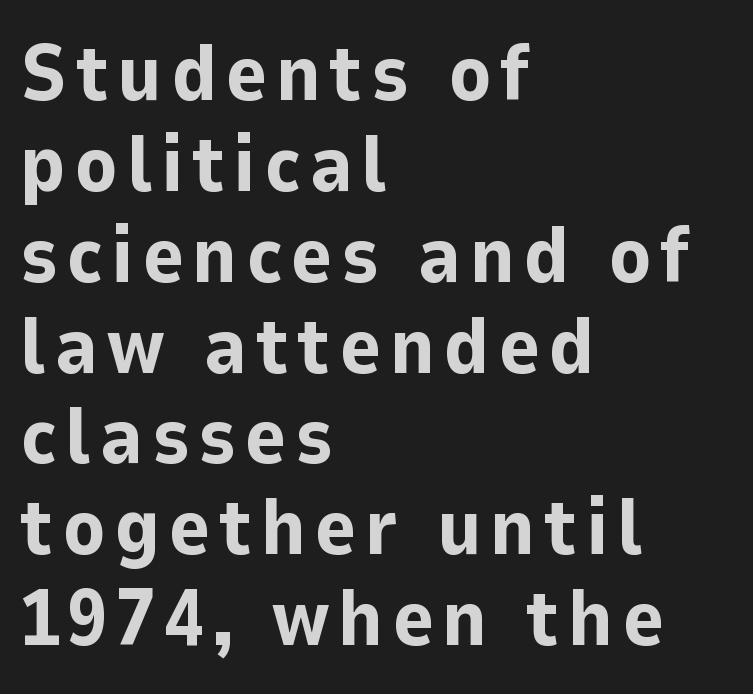
The image shows 79 px bold sans-serif type, upright; set left-aligned, tight line spacing (1.15x), not underlined; low stroke contrast and a medium x-height.
